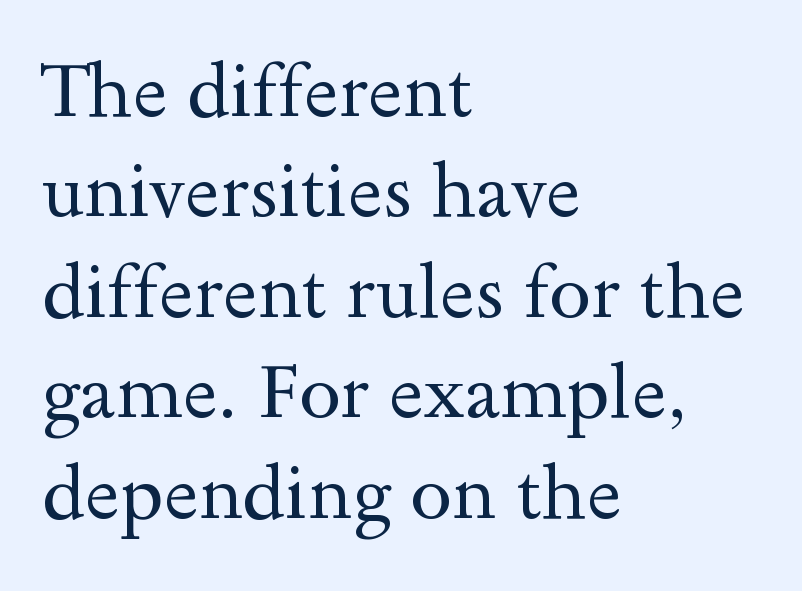
The image shows 75 px regular-weight, wide serif type, upright; set left-aligned, normal line spacing (1.34x), normal letter spacing, not underlined; a small x-height.
